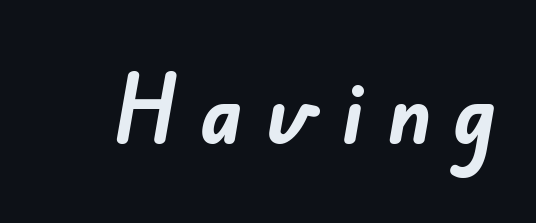
Q: Is the text bold? A: Yes.
Q: Is the typeface a serif or a sans-serif typeface? A: Sans-serif.
Q: Is the text underlined? A: No.
Q: Is the spacing between letters normal or unusually wide? A: Unusually wide.
Q: Width (condensed, normal, or wide)? A: Normal.
Q: Stroke contrast? A: Low.
Q: x-height? A: Small.
Q: Monospaced? A: No.
